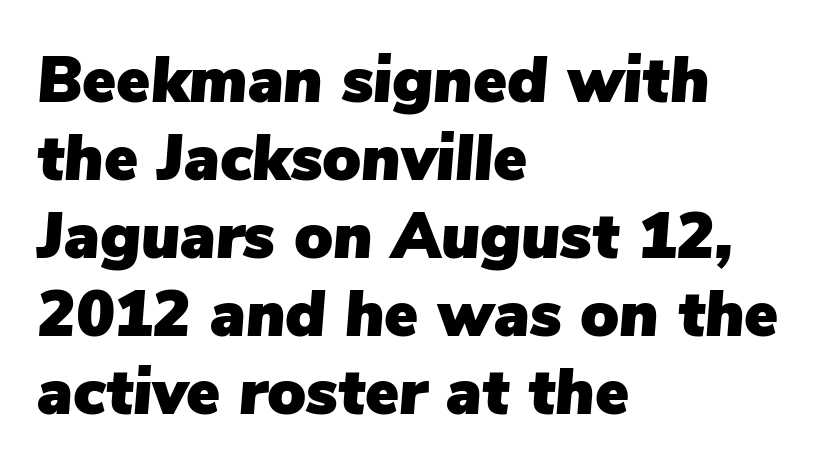
Rule under the text: the space is simply empty. Horizontal alignment here is leftward, the default for most running prose. The passage shown leans; its letterforms are oblique. Each letter keeps its own natural width here, so spacing adapts to shape. The letters sit at their default tracking, neither squeezed nor spread.
